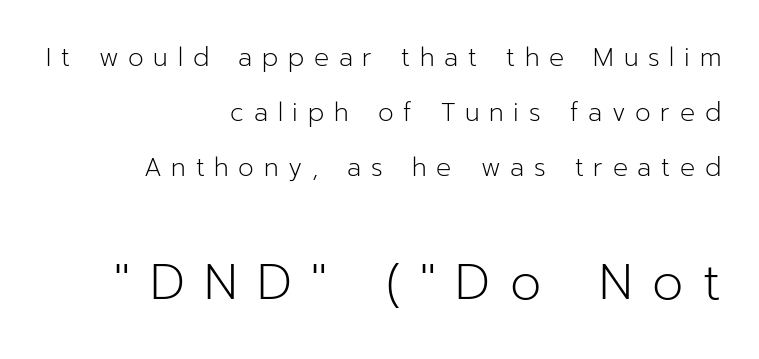
Q: Is the text bold? A: No.
Q: Is the text italic (slanted)? A: No, it is upright.
Q: Is the typeface a serif or a sans-serif typeface? A: Sans-serif.
Q: Is the text underlined? A: No.
Q: How is the paragraph aligned? A: Right-aligned.
Q: Is the spacing between letters normal or unusually wide? A: Unusually wide.
Q: Is the spacing between lines tight, normal or loose? A: Loose.
Q: Which block of text is set in a larger size, the first (top) or the second (bottom)? A: The second (bottom) one.
Q: Width (condensed, normal, or wide)? A: Normal.
Q: Stroke contrast? A: Low.
Q: x-height? A: Medium.
Q: Monospaced? A: No.
